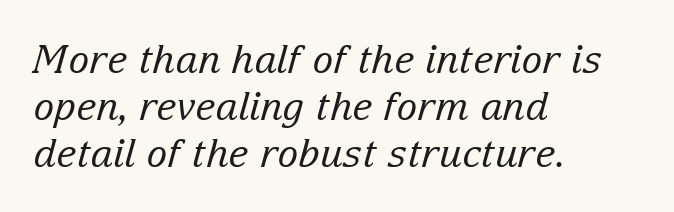
The face used here is proportionally spaced, like ordinary book or web type. Type without underlining. Observe the serifs anchoring each vertical stroke in this sample. Visually the block forms a straight wall on the left and a jagged coastline on the right.
